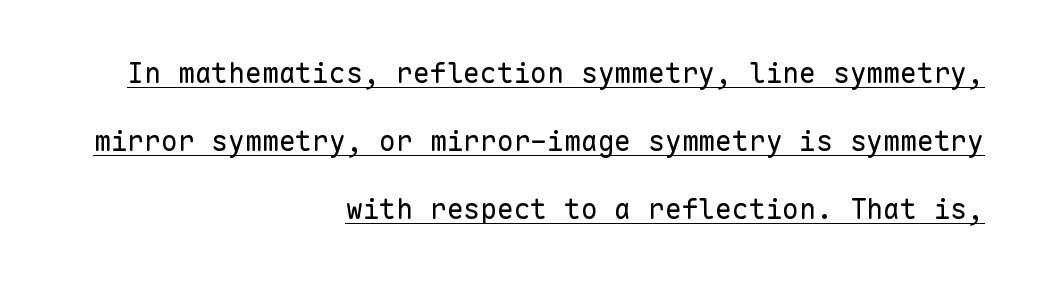
{"serif": "no", "italic": "no", "bold": "no", "weight": "regular", "width": "normal", "stroke_contrast": "low", "x_height": "medium", "monospaced": "yes", "underline": "yes", "align": "right", "line_spacing": "loose", "line_spacing_ratio": 2.42, "letter_spacing": "normal", "letter_spacing_em": 0.0, "glyph_px": 28}
